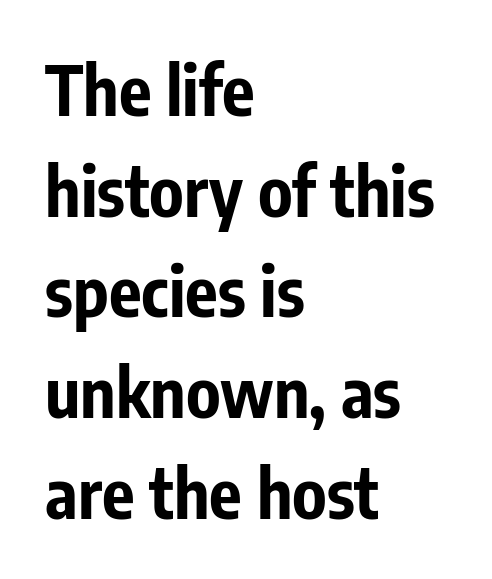
Q: Is the text bold? A: Yes.
Q: Is the text italic (slanted)? A: No, it is upright.
Q: Is the typeface a serif or a sans-serif typeface? A: Sans-serif.
Q: Is the text underlined? A: No.
Q: How is the paragraph aligned? A: Left-aligned.
Q: Is the spacing between letters normal or unusually wide? A: Normal.
Q: Is the spacing between lines tight, normal or loose? A: Normal.
Q: Width (condensed, normal, or wide)? A: Condensed.
Q: Stroke contrast? A: Low.
Q: x-height? A: Medium.
Q: Monospaced? A: No.
